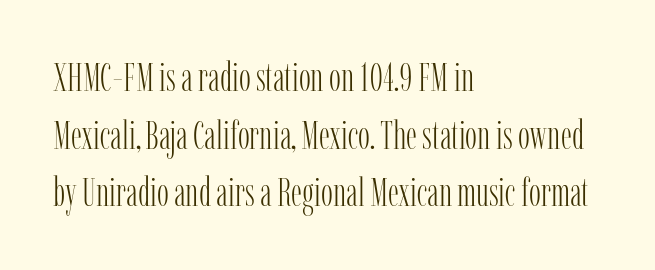
The foot of each line stays bare and open. In terms of letterspacing, this is plain default setting. The axis of the letterforms is exactly vertical. The passage shown is typeset with a serif family. Do the characters align in a grid? No, the font is proportional.
